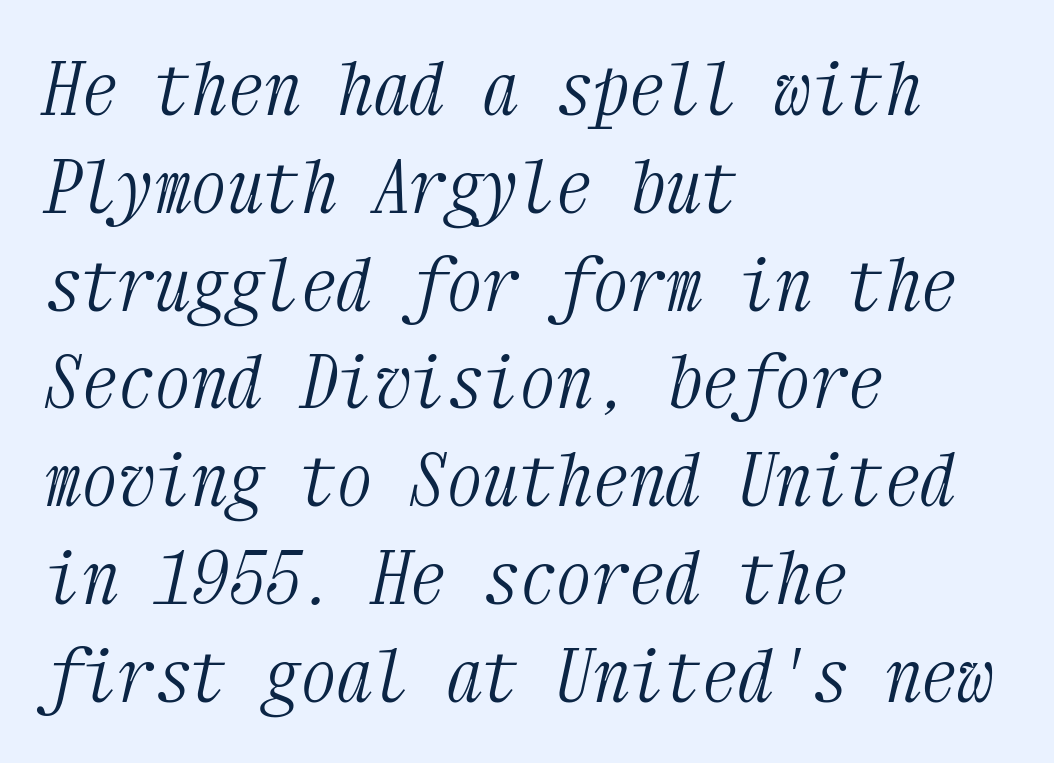
The face used here is seriffed, in the tradition of book romans. The gaps between neighbouring characters are ordinary and unremarkable. When letters slant like this, we call the style italic. The compositor pushed each line to the left boundary. Reading down the column, the eye jumps a familiar distance to each next line.
